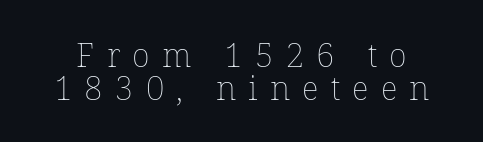
Q: Is the text bold? A: No.
Q: Is the text italic (slanted)? A: No, it is upright.
Q: Is the text underlined? A: No.
Q: Is the spacing between letters normal or unusually wide? A: Unusually wide.
Q: Is the spacing between lines tight, normal or loose? A: Tight.
Q: Width (condensed, normal, or wide)? A: Normal.
Q: Stroke contrast? A: Low.
Q: x-height? A: Medium.
Q: Monospaced? A: No.
